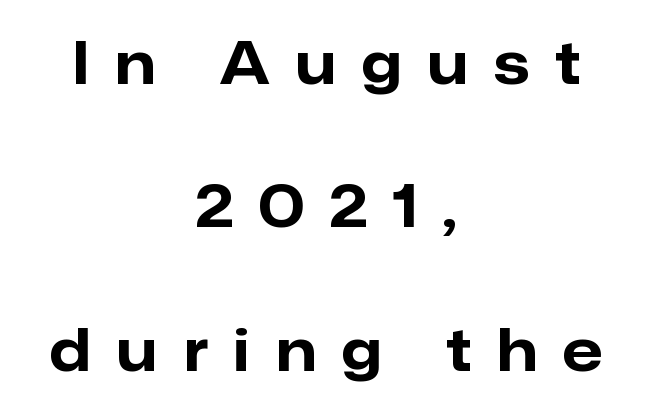
Vertical spacing — loose. What stands out about the letter spacing? Its width — letters are far apart. Character widths vary here, with narrow letters taking less room than wide ones. Ordinary non-slanted type is in use. Strokes here are thick enough to call this a true bold.
